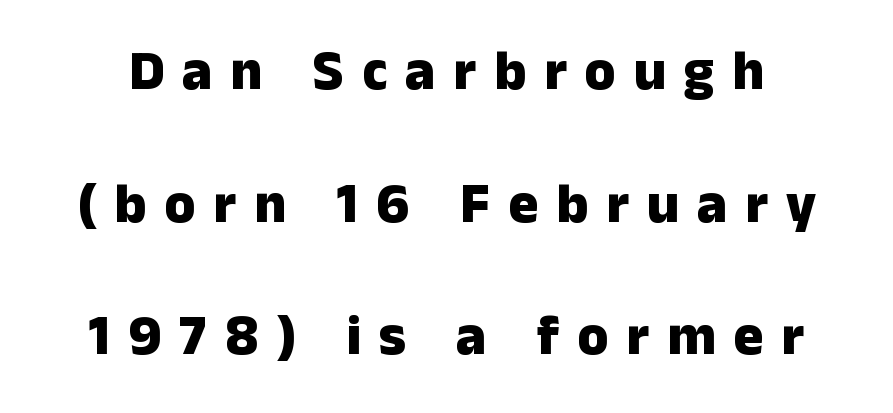
Q: Is the text bold? A: Yes.
Q: Is the text italic (slanted)? A: No, it is upright.
Q: Is the typeface a serif or a sans-serif typeface? A: Sans-serif.
Q: Is the text underlined? A: No.
Q: Is the spacing between letters normal or unusually wide? A: Unusually wide.
Q: Is the spacing between lines tight, normal or loose? A: Loose.
Q: Width (condensed, normal, or wide)? A: Normal.
Q: Stroke contrast? A: Low.
Q: x-height? A: Medium.
Q: Monospaced? A: No.
